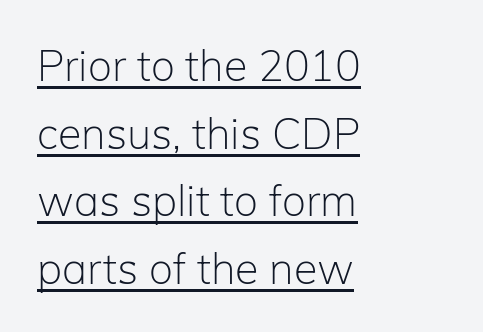
The image shows 43 px light sans-serif type, upright; set left-aligned, normal line spacing (1.57x), normal letter spacing, underlined; low stroke contrast and a medium x-height.
